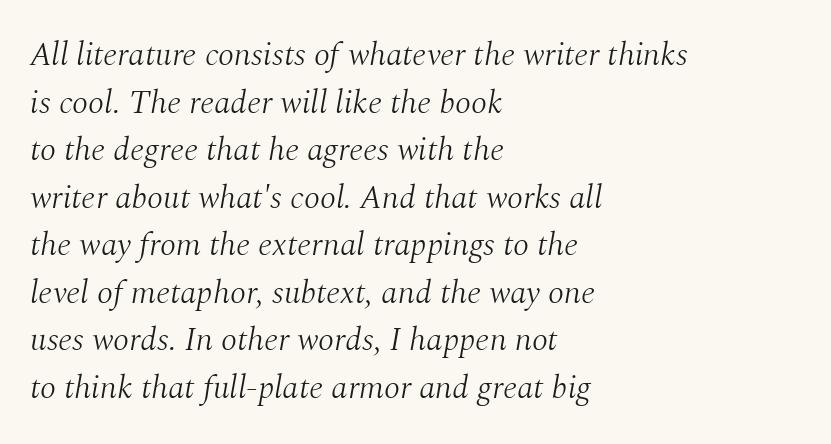
The image shows 33 px light serif type, italic (leaning right); set left-aligned, normal line spacing (1.44x), normal letter spacing, not underlined; medium stroke contrast and a medium x-height.
